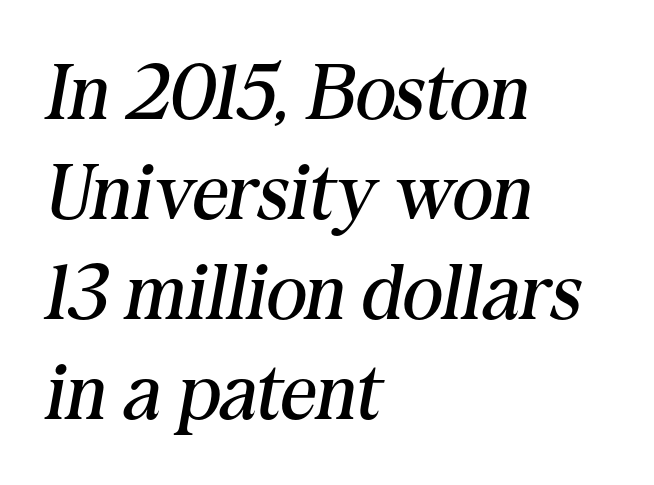
{"serif": "yes", "italic": "yes", "lean": "right", "slant_degrees": 10, "bold": "no", "weight": "regular", "width": "normal", "stroke_contrast": "medium", "x_height": "medium", "monospaced": "no", "underline": "no", "align": "left", "line_spacing": "normal", "line_spacing_ratio": 1.28, "letter_spacing": "normal", "letter_spacing_em": 0.0, "glyph_px": 78}
